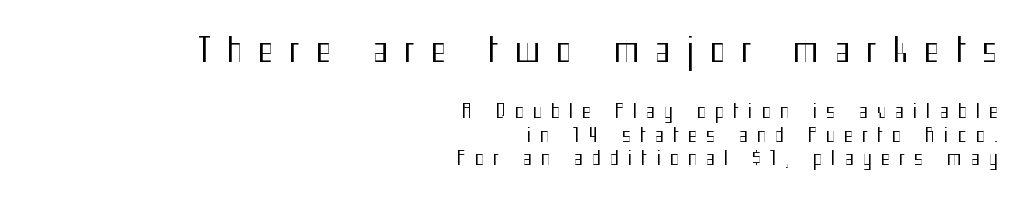
Here the designer chose a conventional face with non-uniform glyph widths. Caption: face not bold, strokes unweighted. If you drew a ruler down the right edge, every line would touch it. The glyphs in this specimen are sans serif. The more generous point size was reserved for the upper chunk.
